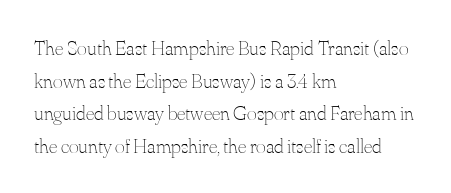
The axis of the letterforms is exactly vertical. Here the glyphs are tracked normally, forming tight word shapes. Descenders hang freely into open space. Line beginnings align vertically; line endings do not. The rows are spaced the way most documents space them.
